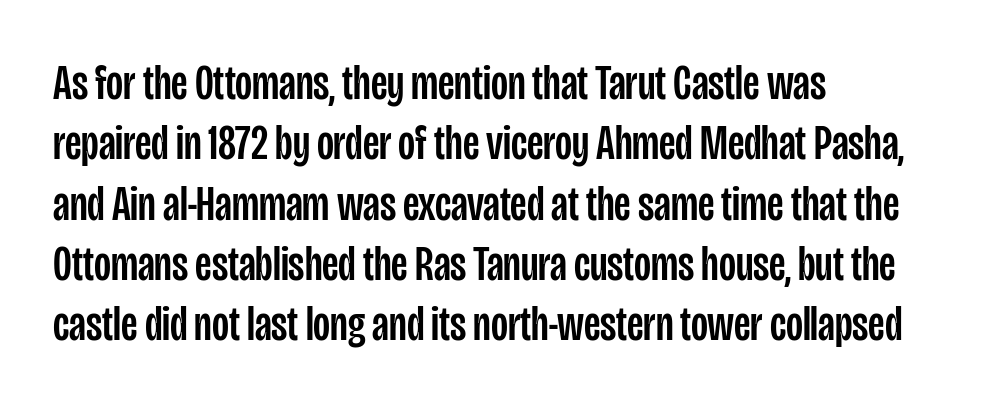
A roman cut, with each character standing at attention. The type family on display is of the sans-serif kind. A clean baseline with only descenders dipping below it. Characters follow at the spacing the type designer built in. The letters advance in unequal steps, a hallmark of proportional type.
